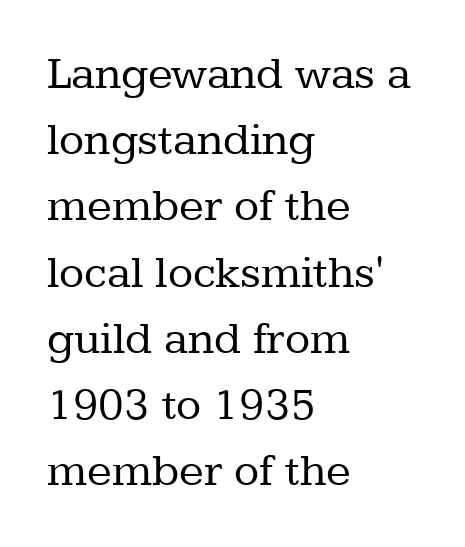
Q: Is the text bold? A: No.
Q: Is the text italic (slanted)? A: No, it is upright.
Q: Is the typeface a serif or a sans-serif typeface? A: Serif.
Q: Is the text underlined? A: No.
Q: How is the paragraph aligned? A: Left-aligned.
Q: Is the spacing between letters normal or unusually wide? A: Normal.
Q: Is the spacing between lines tight, normal or loose? A: Normal.
Q: Width (condensed, normal, or wide)? A: Normal.
Q: Stroke contrast? A: Low.
Q: x-height? A: Medium.
Q: Monospaced? A: No.
